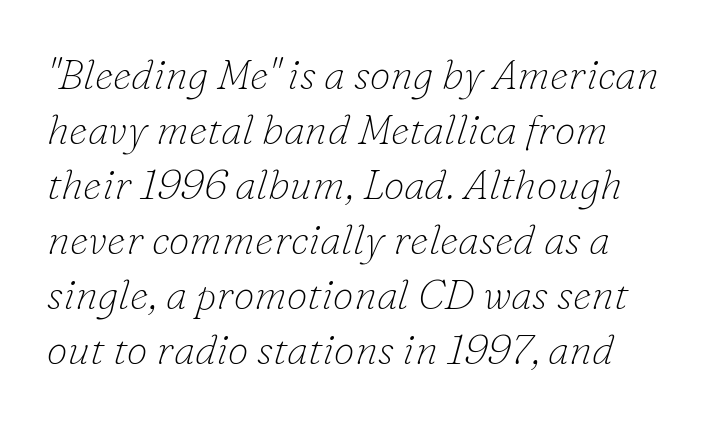
Q: Is the text bold? A: No.
Q: Is the text italic (slanted)? A: Yes, it leans right by about 16 degrees.
Q: Is the typeface a serif or a sans-serif typeface? A: Serif.
Q: Is the text underlined? A: No.
Q: Is the spacing between letters normal or unusually wide? A: Normal.
Q: Is the spacing between lines tight, normal or loose? A: Normal.
Q: Width (condensed, normal, or wide)? A: Normal.
Q: Stroke contrast? A: Low.
Q: x-height? A: Small.
Q: Monospaced? A: No.
